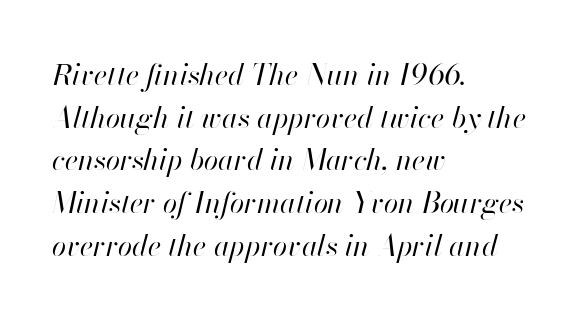
Q: Is the text bold? A: No.
Q: Is the text italic (slanted)? A: Yes, it leans right by about 13 degrees.
Q: Is the text underlined? A: No.
Q: How is the paragraph aligned? A: Left-aligned.
Q: Is the spacing between letters normal or unusually wide? A: Normal.
Q: Is the spacing between lines tight, normal or loose? A: Normal.
Q: Width (condensed, normal, or wide)? A: Normal.
Q: Stroke contrast? A: High.
Q: x-height? A: Small.
Q: Monospaced? A: No.
